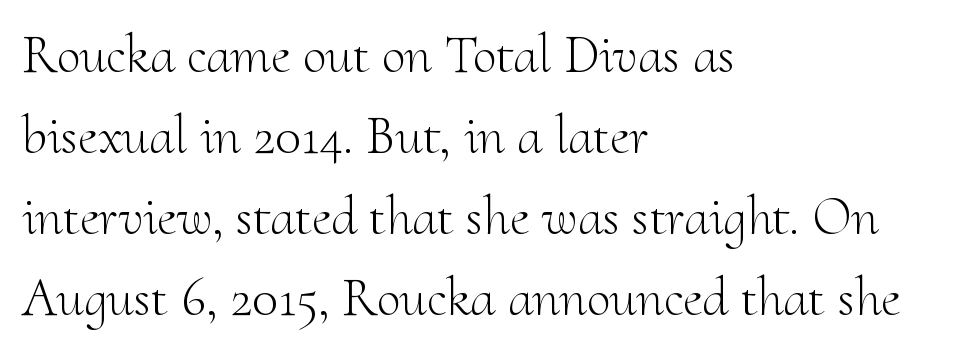
Stems and bowls with no extra thickness — not bold. Here the designer chose a conventional face with non-uniform glyph widths. The rendering anchors every line to the left-hand side. Words appear dense and cohesive because spacing is normal. The gap between lines stays unmarked.
